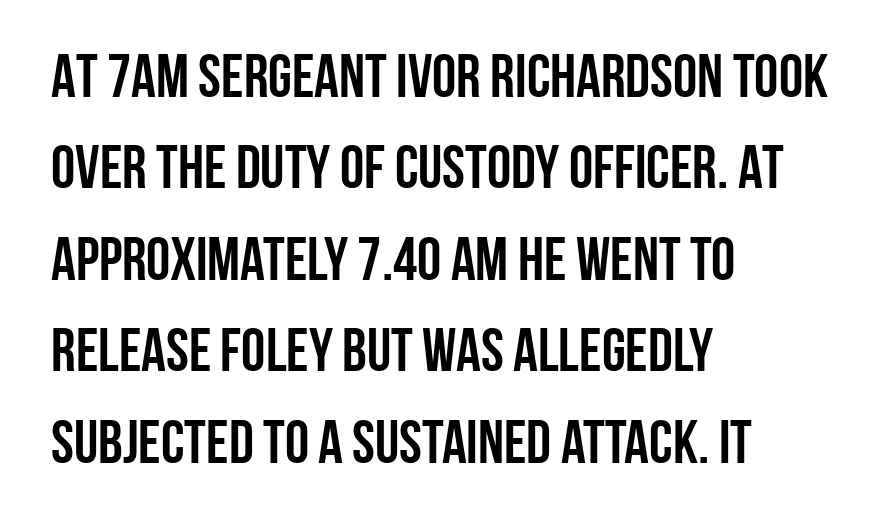
The image shows 61 px semibold, condensed sans-serif type, upright; set left-aligned, normal line spacing (1.5x), normal letter spacing, not underlined; low stroke contrast and a large x-height.
